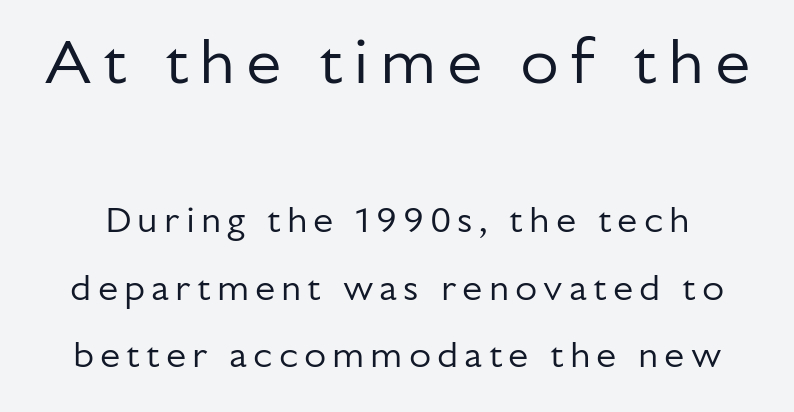
Q: Is the text bold? A: No.
Q: Is the text italic (slanted)? A: No, it is upright.
Q: Is the typeface a serif or a sans-serif typeface? A: Sans-serif.
Q: Is the text underlined? A: No.
Q: Which block of text is set in a larger size, the first (top) or the second (bottom)? A: The first (top) one.
Q: Width (condensed, normal, or wide)? A: Normal.
Q: Stroke contrast? A: Low.
Q: x-height? A: Medium.
Q: Monospaced? A: No.
